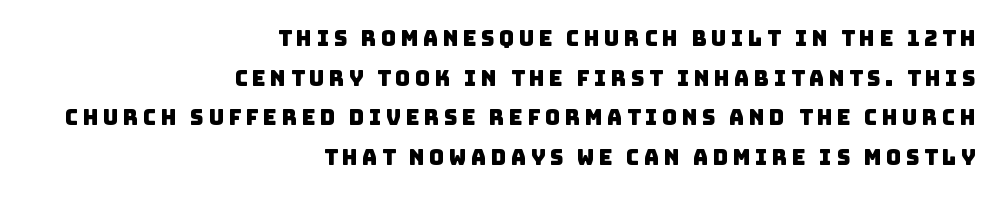
Q: Is the text underlined? A: No.
Q: How is the paragraph aligned? A: Right-aligned.
Q: Is the spacing between letters normal or unusually wide? A: Unusually wide.
